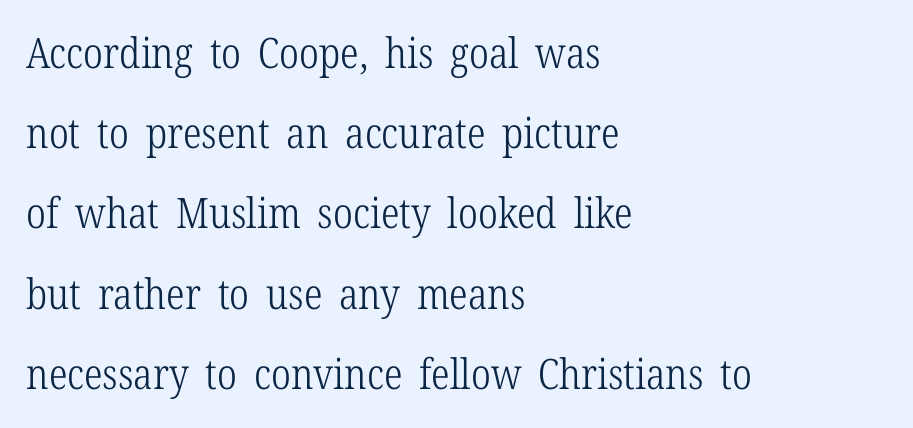
{"serif": "yes", "italic": "no", "bold": "no", "weight": "light", "width": "condensed", "stroke_contrast": "low", "x_height": "medium", "monospaced": "no", "underline": "no", "align": "left", "line_spacing": "loose", "line_spacing_ratio": 1.91, "letter_spacing": "normal", "letter_spacing_em": 0.0, "glyph_px": 42}
